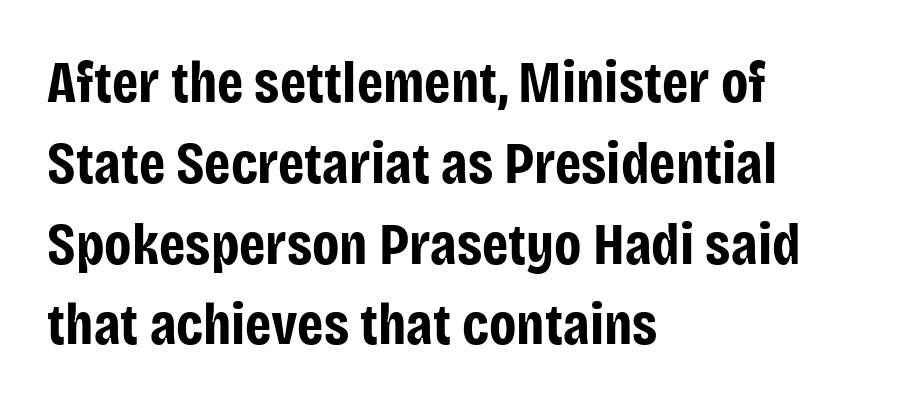
A dark, heavy texture on the line: the type is bold. The space beneath each line is pristine and unruled. The line texture is even and compact thanks to regular tracking. Ordinary non-slanted type is in use.
